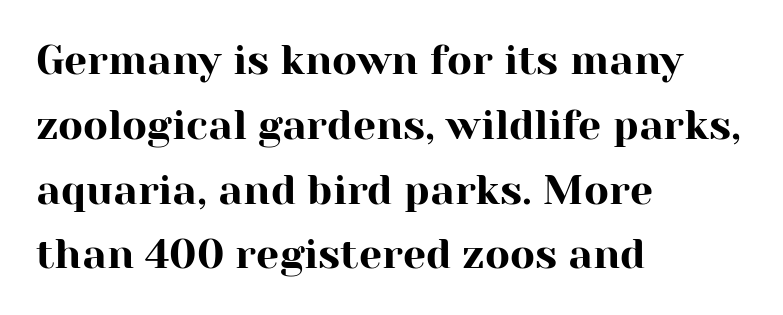
Q: Is the text italic (slanted)? A: No, it is upright.
Q: Is the typeface a serif or a sans-serif typeface? A: Serif.
Q: Is the text underlined? A: No.
Q: How is the paragraph aligned? A: Left-aligned.
Q: Is the spacing between letters normal or unusually wide? A: Normal.
Q: Is the spacing between lines tight, normal or loose? A: Normal.
Q: Width (condensed, normal, or wide)? A: Normal.
Q: Stroke contrast? A: High.
Q: x-height? A: Medium.
Q: Monospaced? A: No.
